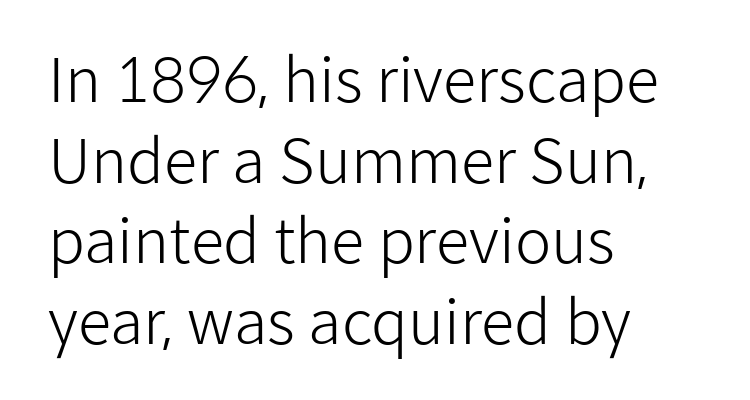
Q: Is the text bold? A: No.
Q: Is the text italic (slanted)? A: No, it is upright.
Q: Is the typeface a serif or a sans-serif typeface? A: Sans-serif.
Q: Is the text underlined? A: No.
Q: How is the paragraph aligned? A: Left-aligned.
Q: Is the spacing between letters normal or unusually wide? A: Normal.
Q: Is the spacing between lines tight, normal or loose? A: Normal.
Q: Width (condensed, normal, or wide)? A: Normal.
Q: Stroke contrast? A: Low.
Q: x-height? A: Medium.
Q: Monospaced? A: No.
